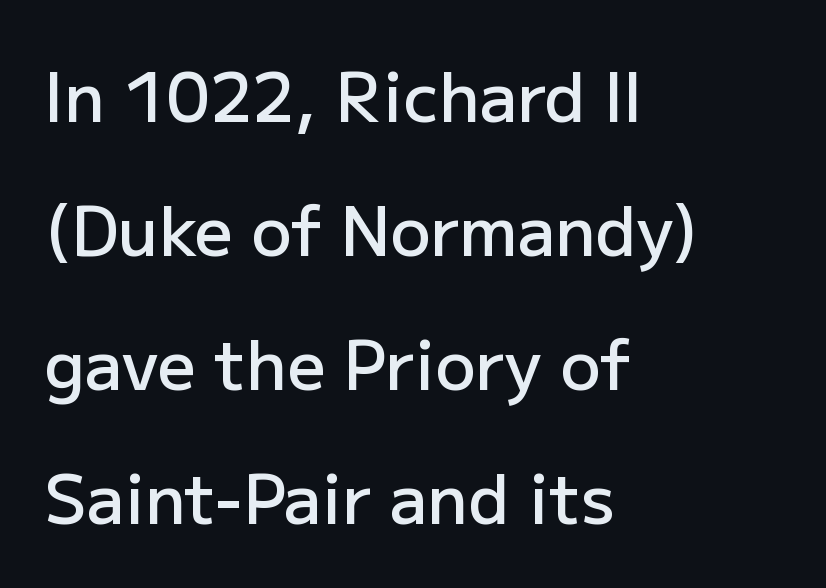
{"serif": "no", "italic": "no", "bold": "semi", "weight": "semibold", "width": "normal", "stroke_contrast": "low", "x_height": "medium", "monospaced": "no", "underline": "no", "align": "left", "line_spacing": "loose", "line_spacing_ratio": 2.0, "letter_spacing": "normal", "letter_spacing_em": 0.0, "glyph_px": 67}
